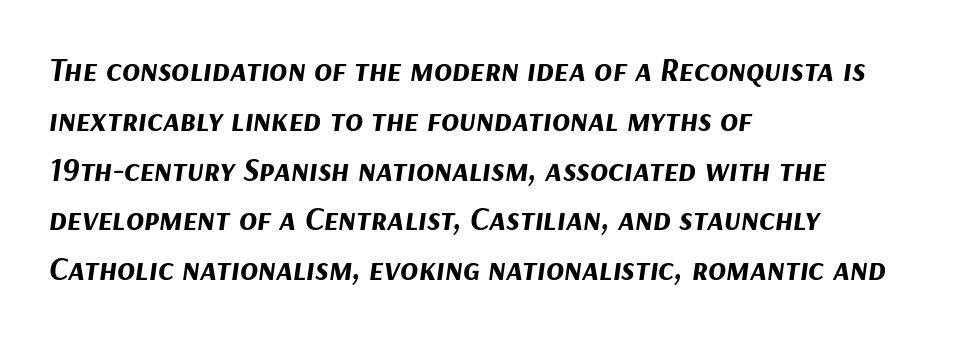
{"italic": "yes", "lean": "right", "slant_degrees": 9, "bold": "yes", "weight": "bold", "width": "normal", "stroke_contrast": "medium", "x_height": "medium", "monospaced": "no", "underline": "no", "align": "left", "line_spacing": "normal", "line_spacing_ratio": 1.51, "letter_spacing": "normal", "letter_spacing_em": 0.0, "glyph_px": 33}
